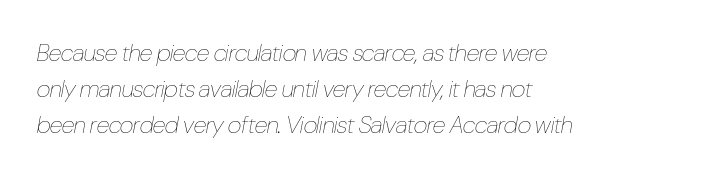
Q: Is the text bold? A: No.
Q: Is the text italic (slanted)? A: Yes, it leans right by about 10 degrees.
Q: Is the text underlined? A: No.
Q: How is the paragraph aligned? A: Left-aligned.
Q: Is the spacing between letters normal or unusually wide? A: Normal.
Q: Is the spacing between lines tight, normal or loose? A: Normal.
